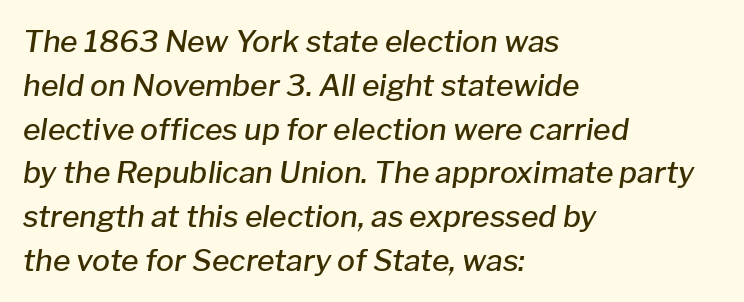
This rendering features lettering with no underline. These lines are rendered in a variable-pitch font. Reading down the block, your eye returns to a fixed left position each line. This block has exactly the height ordinary leading produces. Would a proofreader flag this as italicized? Yes. The line texture is even and compact thanks to regular tracking.
